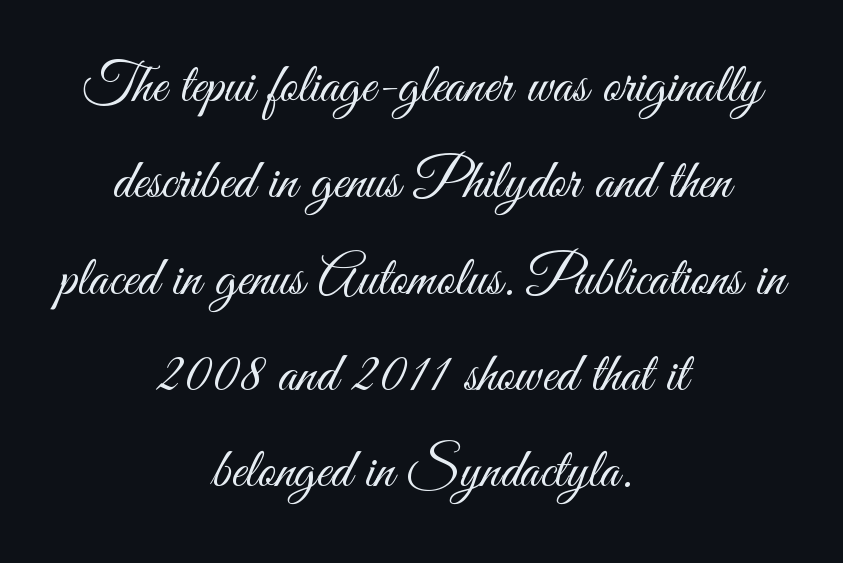
The image shows 56 px light, condensed sans-serif type; set centered, line spacing 1.72x, normal letter spacing, not underlined; medium stroke contrast and a small x-height.
